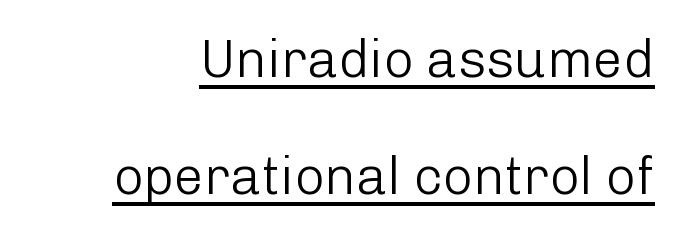
The font's upright variant was chosen for this text. A baseline rule has been typeset under these characters. Looks like regular typesetting: each glyph gets only the width it needs. What stands out about the letter spacing? Nothing — it is the standard amount.
